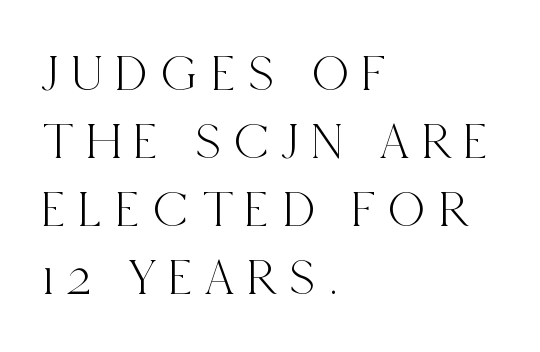
Q: Is the text italic (slanted)? A: No, it is upright.
Q: Is the typeface a serif or a sans-serif typeface? A: Serif.
Q: Is the text underlined? A: No.
Q: How is the paragraph aligned? A: Left-aligned.
Q: Is the spacing between letters normal or unusually wide? A: Unusually wide.
Q: Is the spacing between lines tight, normal or loose? A: Normal.
Q: Width (condensed, normal, or wide)? A: Condensed.
Q: x-height? A: Large.
Q: Monospaced? A: No.
